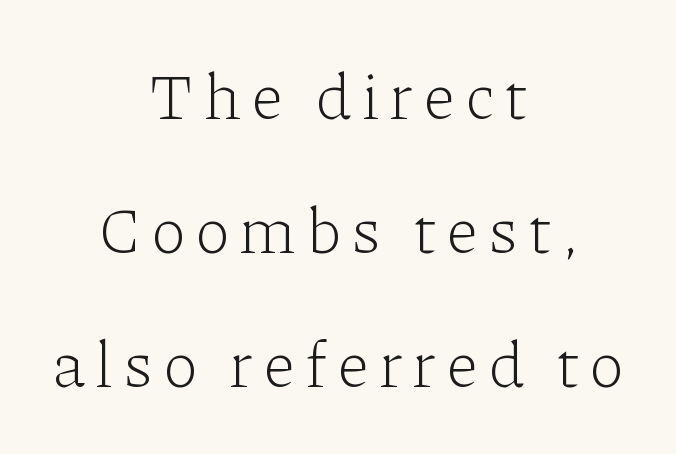
Q: Is the text bold? A: No.
Q: Is the text italic (slanted)? A: No, it is upright.
Q: Is the typeface a serif or a sans-serif typeface? A: Serif.
Q: Is the text underlined? A: No.
Q: How is the paragraph aligned? A: Centered.
Q: Is the spacing between lines tight, normal or loose? A: Loose.
Q: Width (condensed, normal, or wide)? A: Normal.
Q: Stroke contrast? A: Low.
Q: x-height? A: Medium.
Q: Monospaced? A: No.
